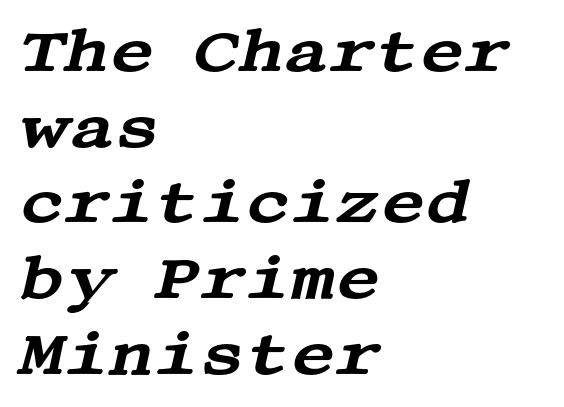
Compared with typical body copy, the letter spacing here is the same. Small tapered or slab feet sit at the stroke ends, so this counts as serif. The paragraph has a hard left edge and a soft right edge. Rule under the text: the space is simply empty. Designer's note — italics engaged.
